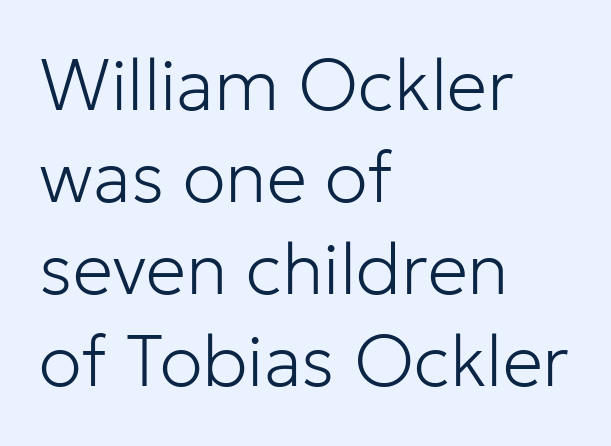
Q: Is the text bold? A: No.
Q: Is the text italic (slanted)? A: No, it is upright.
Q: Is the typeface a serif or a sans-serif typeface? A: Sans-serif.
Q: Is the text underlined? A: No.
Q: How is the paragraph aligned? A: Left-aligned.
Q: Is the spacing between letters normal or unusually wide? A: Normal.
Q: Is the spacing between lines tight, normal or loose? A: Normal.
Q: Width (condensed, normal, or wide)? A: Normal.
Q: Stroke contrast? A: Low.
Q: x-height? A: Medium.
Q: Monospaced? A: No.
